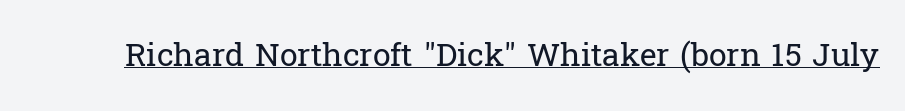
Q: Is the text bold? A: No.
Q: Is the text italic (slanted)? A: No, it is upright.
Q: Is the typeface a serif or a sans-serif typeface? A: Serif.
Q: Is the text underlined? A: Yes.
Q: Is the spacing between letters normal or unusually wide? A: Normal.
Q: Width (condensed, normal, or wide)? A: Normal.
Q: Stroke contrast? A: Low.
Q: x-height? A: Medium.
Q: Monospaced? A: No.
